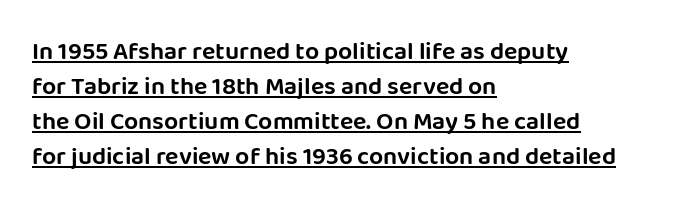
In designer terms, the underline attribute is active on this setting. Leftover space on each line is placed entirely after the last word. Regular leading. This sample uses plain, unmodified letter spacing. Designer's note — italics off, roman on.
